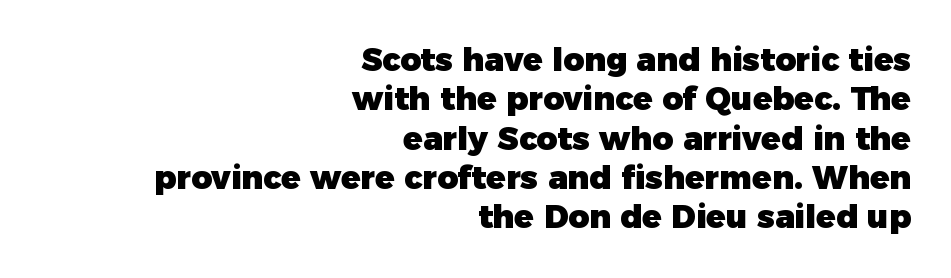
The image shows 32 px heavy sans-serif type, upright; set right-aligned, line spacing 1.23x, normal letter spacing, not underlined; low stroke contrast and a medium x-height.
